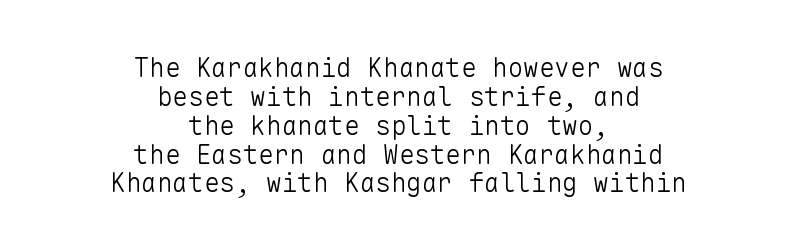
A light-to-regular cut is what we see here. The letterforms sit shoulder to shoulder at normal distance. Italic? Not at all — the glyphs are vertical. Successive baselines arrive quickly, one right under another.
